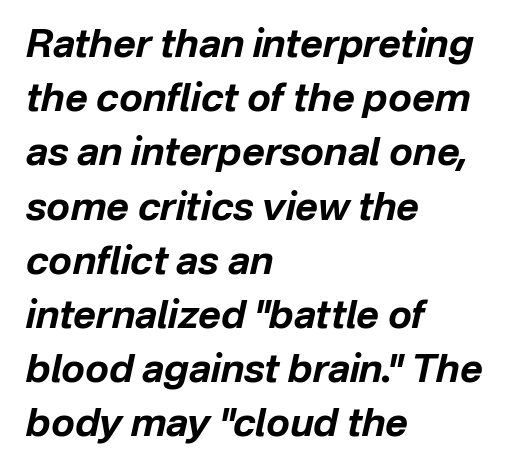
{"italic": "yes", "lean": "right", "slant_degrees": 12, "bold": "yes", "weight": "bold", "width": "normal", "stroke_contrast": "low", "x_height": "medium", "monospaced": "no", "underline": "no", "align": "left", "line_spacing": "normal", "line_spacing_ratio": 1.39, "letter_spacing": "normal", "letter_spacing_em": 0.0, "glyph_px": 39}
